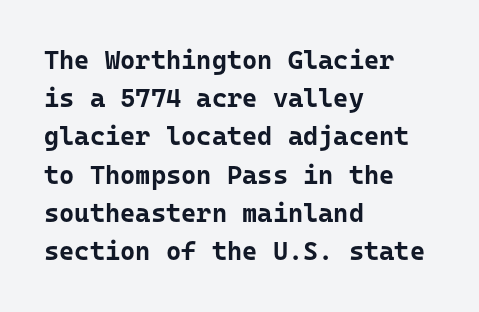
The image shows 26 px bold type, upright; set left-aligned, normal line spacing (1.47x), normal letter spacing, not underlined.
